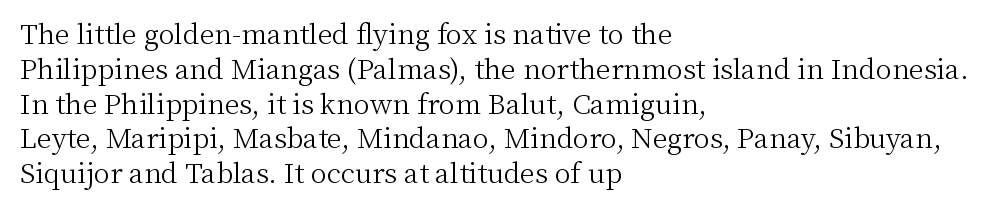
The image shows 27 px text type, upright; set left-aligned, normal line spacing (1.29x), normal letter spacing, not underlined.
